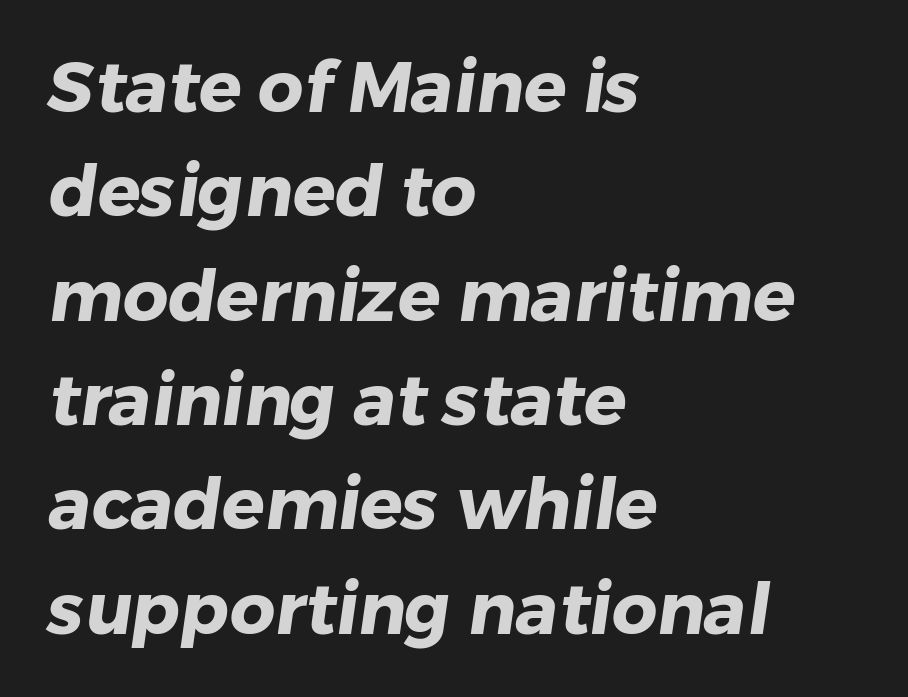
The gaps between neighbouring characters are ordinary and unremarkable. What's the leading like? Ordinary, nothing unusual. Horizontal alignment here is leftward, the default for most running prose. A typesetter would call this proportional, since set widths differ per character. Pretty heavy lettering here — definitely bold. Classification — sans serif.
